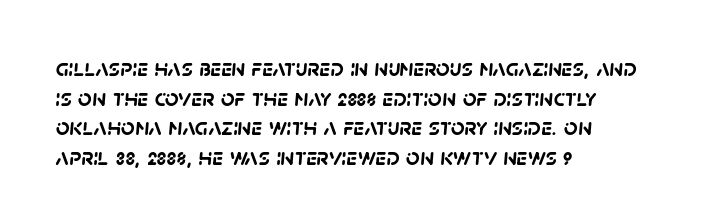
A classic flush-left, rag-right setting is used for this passage. You could call the tracking neutral — neither tight nor loose. The space directly below the letters is spotless. Weight check: bold — yes, fully.
